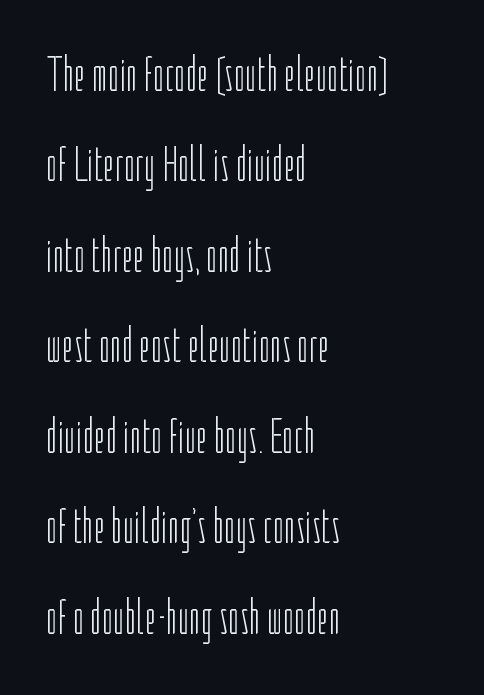
{"serif": "no", "italic": "no", "bold": "no", "weight": "light", "width": "condensed", "stroke_contrast": "low", "x_height": "medium", "monospaced": "no", "underline": "no", "align": "left", "line_spacing_ratio": 1.81, "letter_spacing": "normal", "letter_spacing_em": 0.0, "glyph_px": 50}
